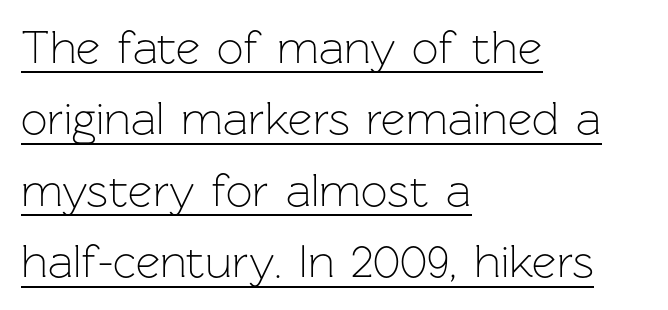
Q: Is the text bold? A: No.
Q: Is the text italic (slanted)? A: No, it is upright.
Q: Is the typeface a serif or a sans-serif typeface? A: Sans-serif.
Q: Is the text underlined? A: Yes.
Q: How is the paragraph aligned? A: Left-aligned.
Q: Is the spacing between letters normal or unusually wide? A: Normal.
Q: Is the spacing between lines tight, normal or loose? A: Normal.
Q: Width (condensed, normal, or wide)? A: Normal.
Q: Stroke contrast? A: Low.
Q: x-height? A: Medium.
Q: Monospaced? A: No.
